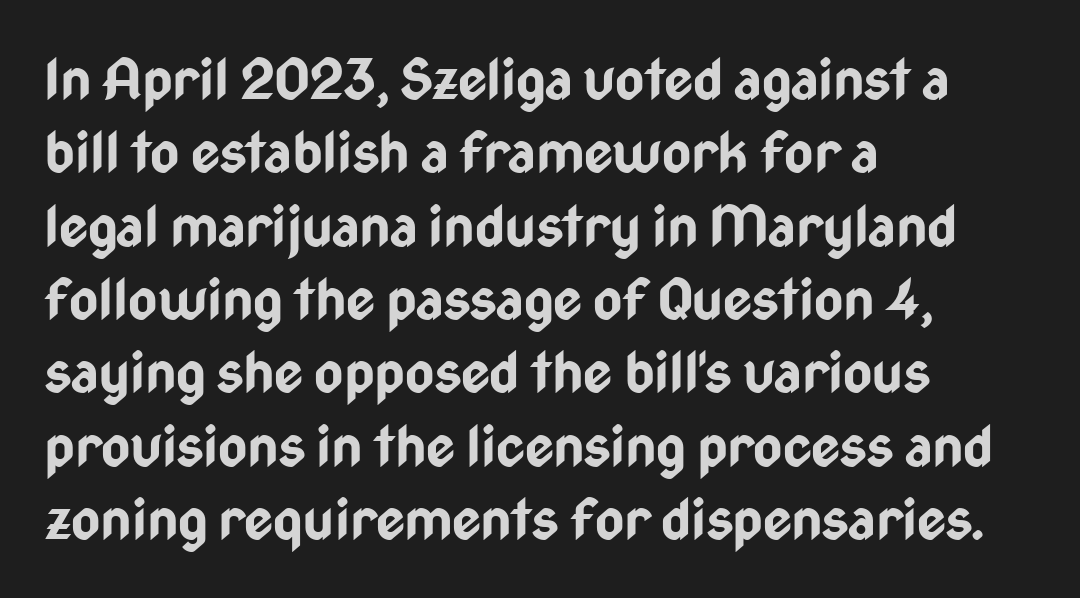
{"serif": "no", "italic": "no", "bold": "yes", "weight": "bold", "width": "condensed", "stroke_contrast": "low", "x_height": "medium", "monospaced": "no", "underline": "no", "align": "left", "line_spacing": "normal", "line_spacing_ratio": 1.31, "letter_spacing": "normal", "letter_spacing_em": 0.0, "glyph_px": 56}
